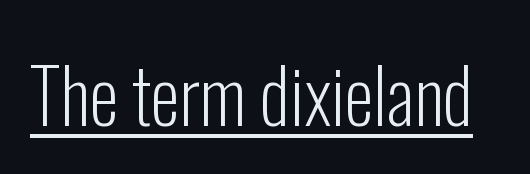
{"serif": "no", "italic": "no", "bold": "no", "weight": "light", "width": "condensed", "stroke_contrast": "low", "x_height": "medium", "monospaced": "no", "underline": "yes", "letter_spacing": "normal", "letter_spacing_em": 0.0, "glyph_px": 74}
